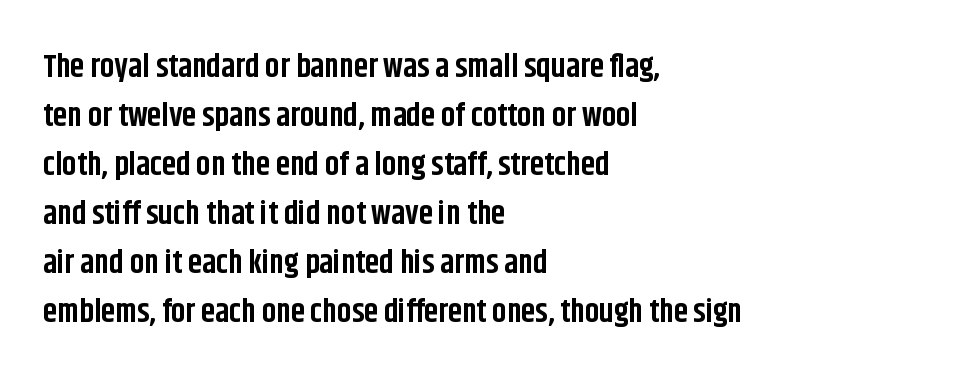
{"serif": "no", "italic": "no", "bold": "yes", "weight": "bold", "width": "condensed", "stroke_contrast": "low", "x_height": "large", "monospaced": "no", "underline": "no", "align": "left", "line_spacing": "normal", "line_spacing_ratio": 1.53, "letter_spacing": "normal", "letter_spacing_em": 0.0, "glyph_px": 32}
